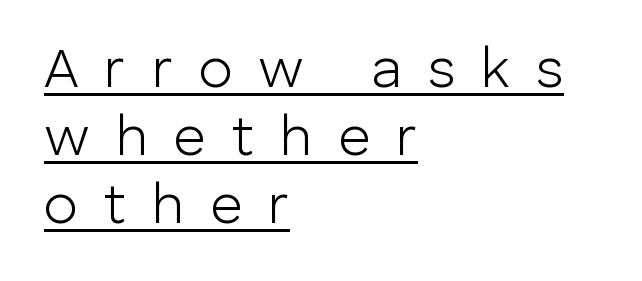
The image shows 56 px light sans-serif type, upright; set left-aligned, line spacing 1.21x, unusually wide letter spacing (+0.46 em), underlined; low stroke contrast and a medium x-height.
